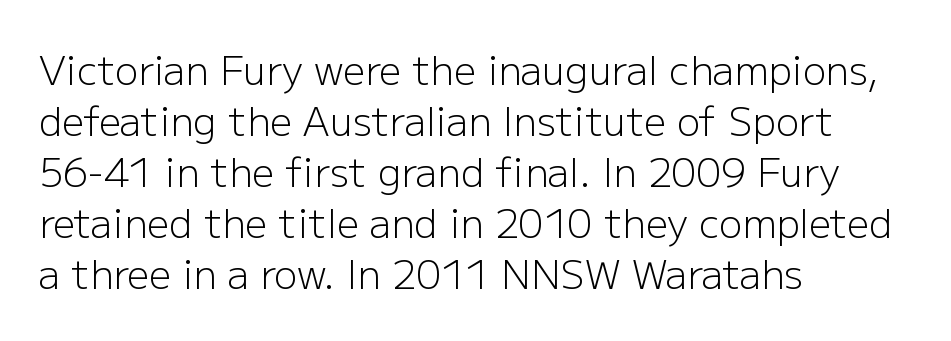
These glyphs show unthickened strokes, regular width or finer. The typesetter chose a ragged-right arrangement here. Here the designer chose a conventional face with non-uniform glyph widths. The space beneath each line is pristine and unruled.
